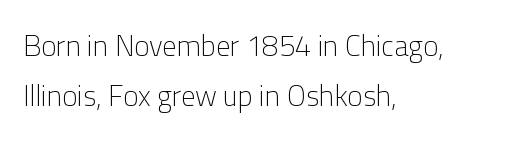
Q: Is the text bold? A: No.
Q: Is the text italic (slanted)? A: No, it is upright.
Q: Is the typeface a serif or a sans-serif typeface? A: Sans-serif.
Q: Is the text underlined? A: No.
Q: How is the paragraph aligned? A: Left-aligned.
Q: Is the spacing between letters normal or unusually wide? A: Normal.
Q: Width (condensed, normal, or wide)? A: Normal.
Q: Stroke contrast? A: Low.
Q: x-height? A: Medium.
Q: Monospaced? A: No.
